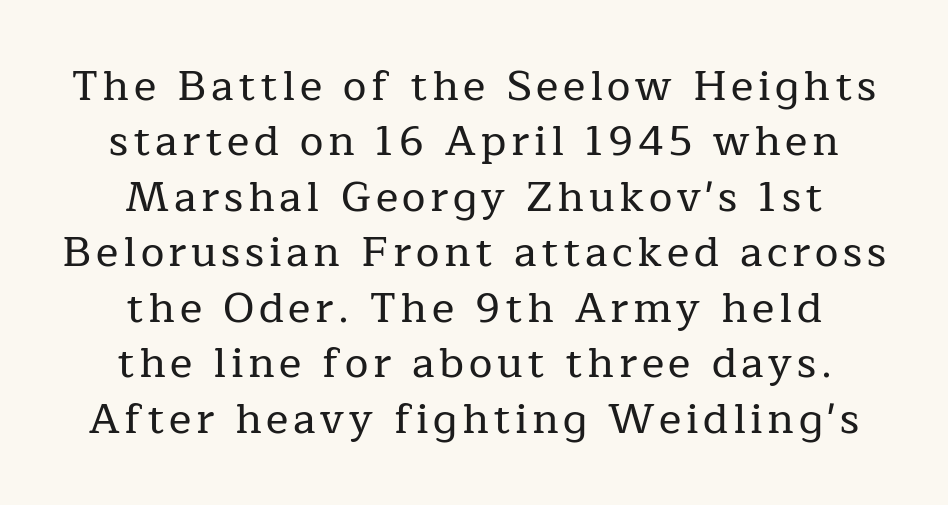
Q: Is the text italic (slanted)? A: No, it is upright.
Q: Is the typeface a serif or a sans-serif typeface? A: Serif.
Q: Is the text underlined? A: No.
Q: How is the paragraph aligned? A: Centered.
Q: Is the spacing between lines tight, normal or loose? A: Normal.
Q: Width (condensed, normal, or wide)? A: Normal.
Q: Stroke contrast? A: Low.
Q: x-height? A: Medium.
Q: Monospaced? A: No.
